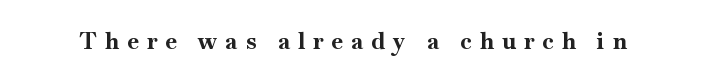
Q: Is the text bold? A: Yes.
Q: Is the text italic (slanted)? A: No, it is upright.
Q: Is the text underlined? A: No.
Q: Is the spacing between letters normal or unusually wide? A: Unusually wide.
